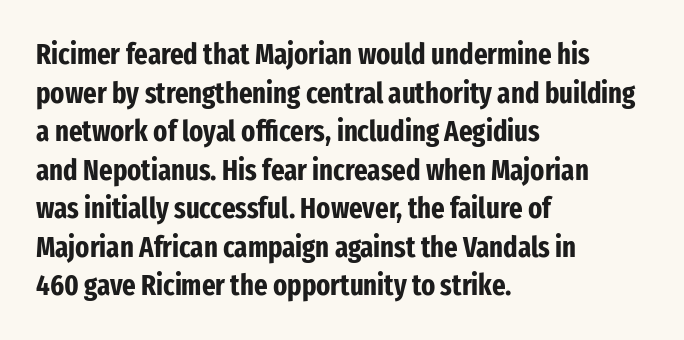
Q: Is the text bold? A: Yes.
Q: Is the text italic (slanted)? A: No, it is upright.
Q: Is the typeface a serif or a sans-serif typeface? A: Sans-serif.
Q: Is the text underlined? A: No.
Q: How is the paragraph aligned? A: Left-aligned.
Q: Is the spacing between letters normal or unusually wide? A: Normal.
Q: Is the spacing between lines tight, normal or loose? A: Normal.
Q: Width (condensed, normal, or wide)? A: Condensed.
Q: Stroke contrast? A: Low.
Q: x-height? A: Medium.
Q: Monospaced? A: No.
